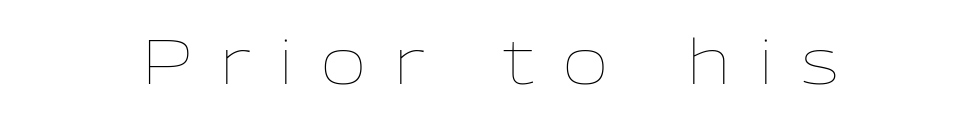
The letters advance in unequal steps, a hallmark of proportional type. In terms of posture, this sample is upright. Both edges are ragged and mirror each other, which tells us the setting is centered. The rendering inserts visible extra space after every character.
